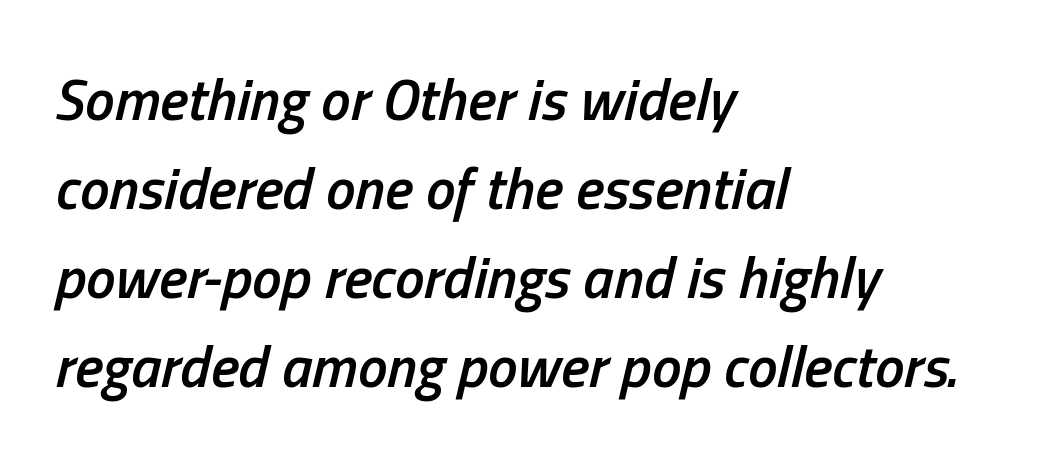
Q: Is the text bold? A: Semi-bold.
Q: Is the text italic (slanted)? A: Yes, it leans right by about 13 degrees.
Q: Is the text underlined? A: No.
Q: How is the paragraph aligned? A: Left-aligned.
Q: Is the spacing between letters normal or unusually wide? A: Normal.
Q: Is the spacing between lines tight, normal or loose? A: Normal.
Q: Width (condensed, normal, or wide)? A: Condensed.
Q: Stroke contrast? A: Low.
Q: x-height? A: Medium.
Q: Monospaced? A: No.
